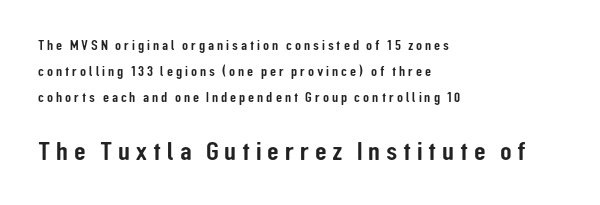
The image shows 27 px text type, upright; set left-aligned, line spacing 1.87x, unusually wide letter spacing (+0.21 em), not underlined; the second (bottom) block is 1.93x larger.
